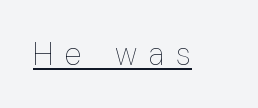
{"italic": "no", "bold": "no", "weight": "thin", "width": "condensed", "stroke_contrast": "low", "x_height": "medium", "monospaced": "no", "underline": "yes", "letter_spacing": "wide", "letter_spacing_em": 0.38, "glyph_px": 32}
